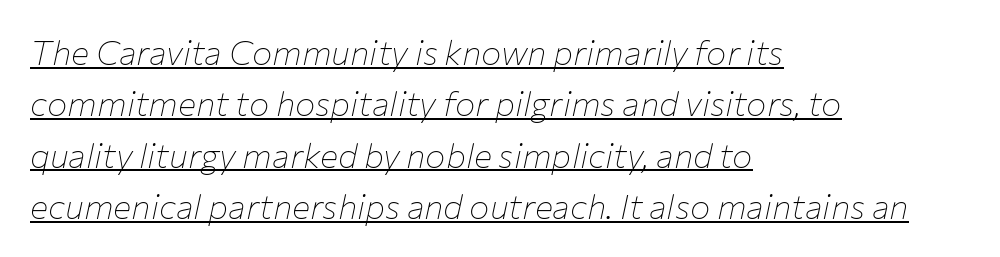
The ragged edge is on the right, which tells us the setting is flush left. Looks like regular typesetting: each glyph gets only the width it needs. The typeface has the unassuming heft of standard copy or less. The typesetter has applied underlining to the passage shown. Would a proofreader flag this as italicized? Yes.
